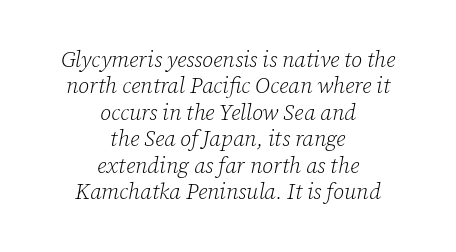
The image shows 22 px text type, italic (leaning right); set centered, line spacing 1.2x, normal letter spacing, not underlined.
